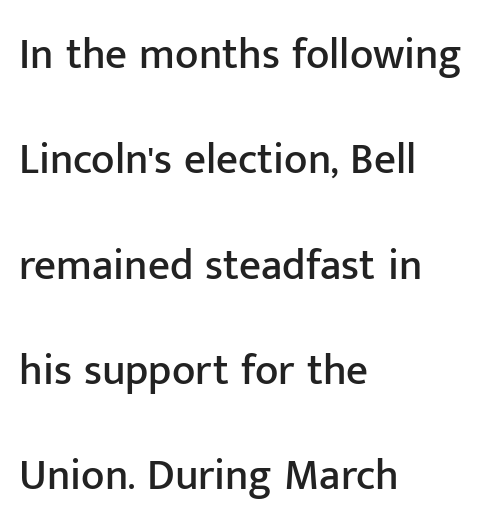
Q: Is the text italic (slanted)? A: No, it is upright.
Q: Is the typeface a serif or a sans-serif typeface? A: Sans-serif.
Q: Is the text underlined? A: No.
Q: How is the paragraph aligned? A: Left-aligned.
Q: Is the spacing between letters normal or unusually wide? A: Normal.
Q: Is the spacing between lines tight, normal or loose? A: Loose.
Q: Width (condensed, normal, or wide)? A: Normal.
Q: Stroke contrast? A: Low.
Q: x-height? A: Medium.
Q: Monospaced? A: No.
